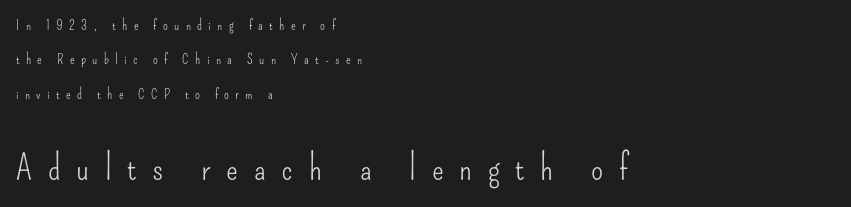
The setting favours the left margin, as ordinary paragraphs usually do. This rendering widens character spacing well past its baseline value. Descenders are the only things crossing below the line. This is not heavy type; no bold has been used. The typeface chosen for these lines omits serifs.
